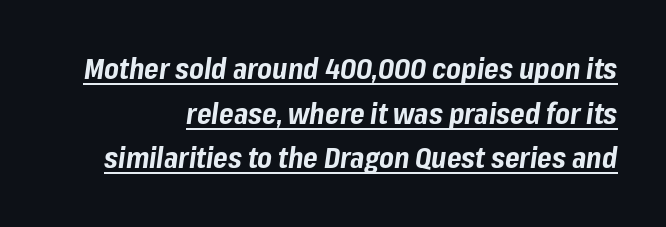
The image shows 28 px bold type, italic (leaning right); set normal line spacing (1.59x), normal letter spacing, underlined; low stroke contrast and a medium x-height.
